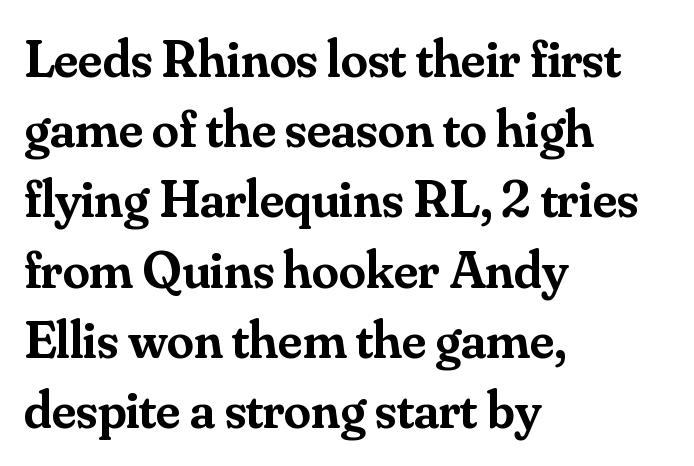
A clean baseline with only descenders dipping below it. Regarding serifs, this sample has them. Rendered with straight, roman letterforms. Looks like regular typesetting: each glyph gets only the width it needs. Successive baselines arrive at the customary interval. The ragged edge is on the right, which tells us the setting is flush left.
